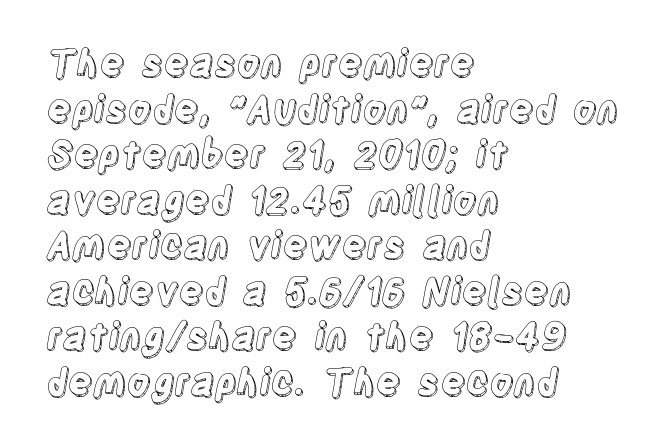
{"width": "condensed", "x_height": "large", "monospaced": "no", "underline": "no", "align": "left", "line_spacing_ratio": 1.23, "letter_spacing": "normal", "letter_spacing_em": 0.0, "glyph_px": 37}
